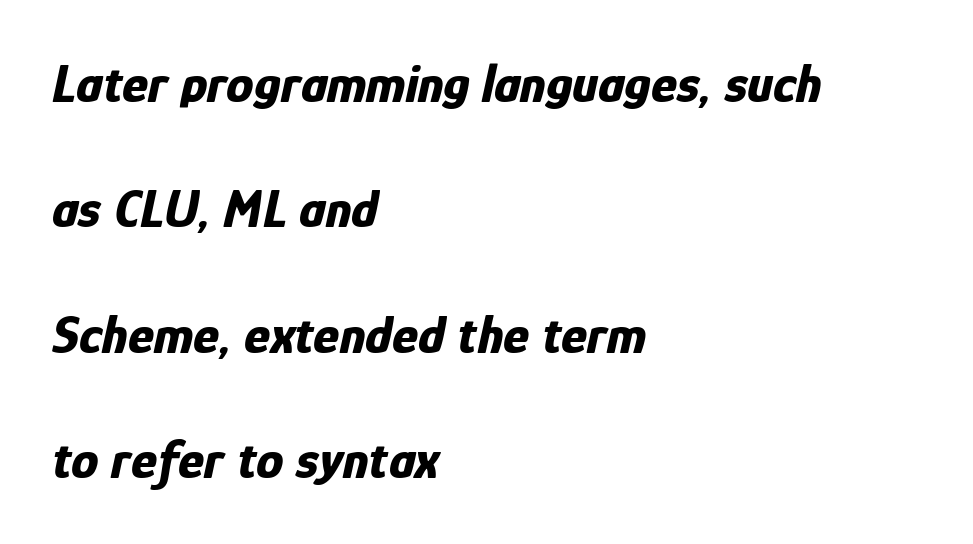
The image shows 55 px bold, condensed type, italic (leaning right); set left-aligned, loose line spacing (2.28x), normal letter spacing, not underlined; low stroke contrast and a medium x-height.
